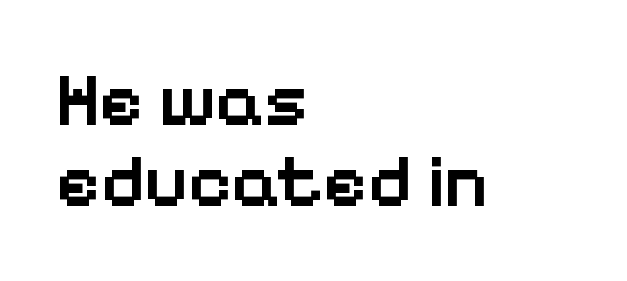
The image shows 75 px semibold sans-serif type, upright; set left-aligned, tight line spacing (1.08x), normal letter spacing, not underlined; low stroke contrast and a medium x-height.
